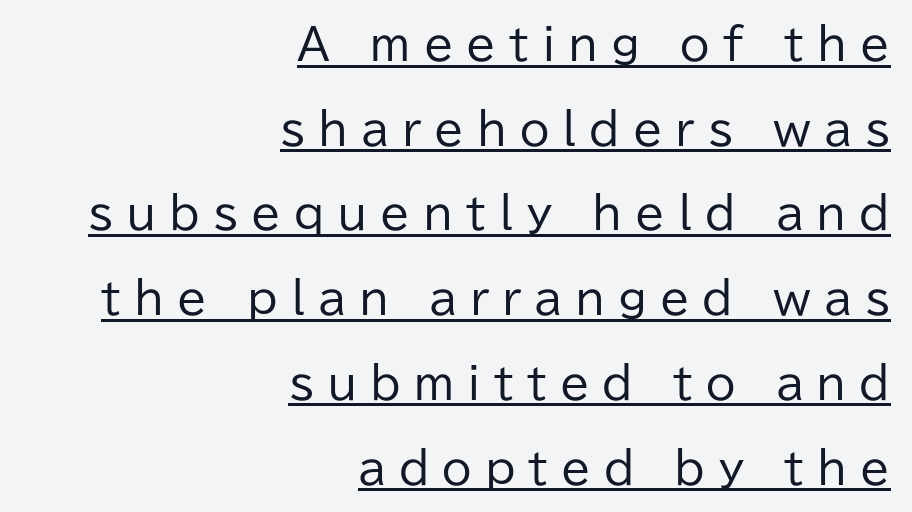
{"serif": "no", "italic": "no", "bold": "no", "weight": "regular", "width": "normal", "stroke_contrast": "low", "x_height": "medium", "monospaced": "no", "underline": "yes", "align": "right", "line_spacing": "loose", "line_spacing_ratio": 1.97, "letter_spacing": "wide", "letter_spacing_em": 0.3, "glyph_px": 43}
